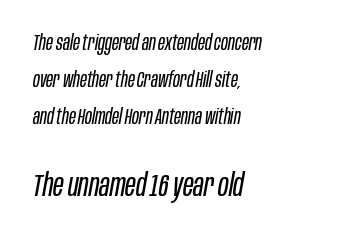
Q: Is the text bold? A: No.
Q: Is the text italic (slanted)? A: Yes, it leans right by about 10 degrees.
Q: Is the text underlined? A: No.
Q: How is the paragraph aligned? A: Left-aligned.
Q: Is the spacing between letters normal or unusually wide? A: Normal.
Q: Which block of text is set in a larger size, the first (top) or the second (bottom)? A: The second (bottom) one.
Q: Width (condensed, normal, or wide)? A: Condensed.
Q: Stroke contrast? A: Low.
Q: x-height? A: Large.
Q: Monospaced? A: No.
